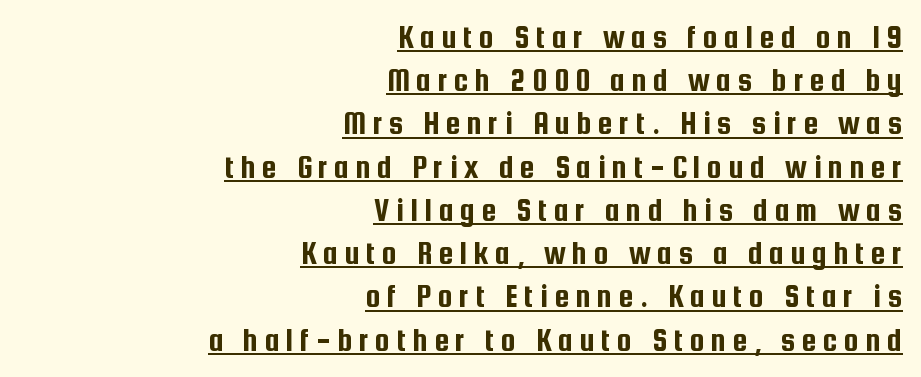
Q: Is the text italic (slanted)? A: No, it is upright.
Q: Is the typeface a serif or a sans-serif typeface? A: Sans-serif.
Q: Is the text underlined? A: Yes.
Q: How is the paragraph aligned? A: Right-aligned.
Q: Is the spacing between letters normal or unusually wide? A: Unusually wide.
Q: Is the spacing between lines tight, normal or loose? A: Normal.
Q: Width (condensed, normal, or wide)? A: Condensed.
Q: Stroke contrast? A: Low.
Q: x-height? A: Medium.
Q: Monospaced? A: No.
